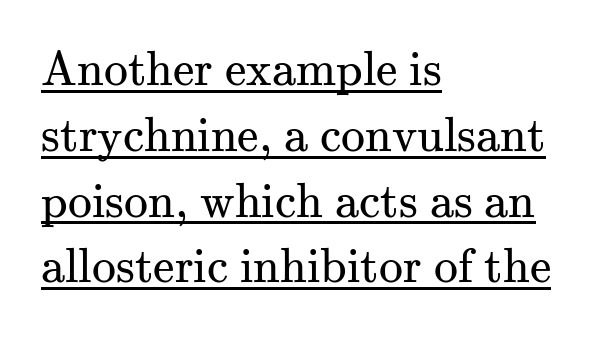
{"serif": "yes", "italic": "no", "bold": "no", "weight": "regular", "width": "normal", "stroke_contrast": "medium", "x_height": "small", "monospaced": "no", "underline": "yes", "align": "left", "line_spacing": "normal", "line_spacing_ratio": 1.37, "letter_spacing": "normal", "letter_spacing_em": 0.0, "glyph_px": 48}
